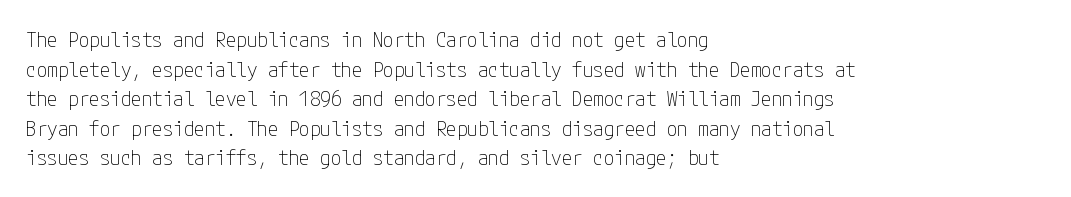
Quick note: underline off. Do the letters lean? They stand straight. The text block is weighted toward the left margin, trailing off unevenly rightward. This rendering leaves character spacing at its baseline value. Vertical spacing — default.
